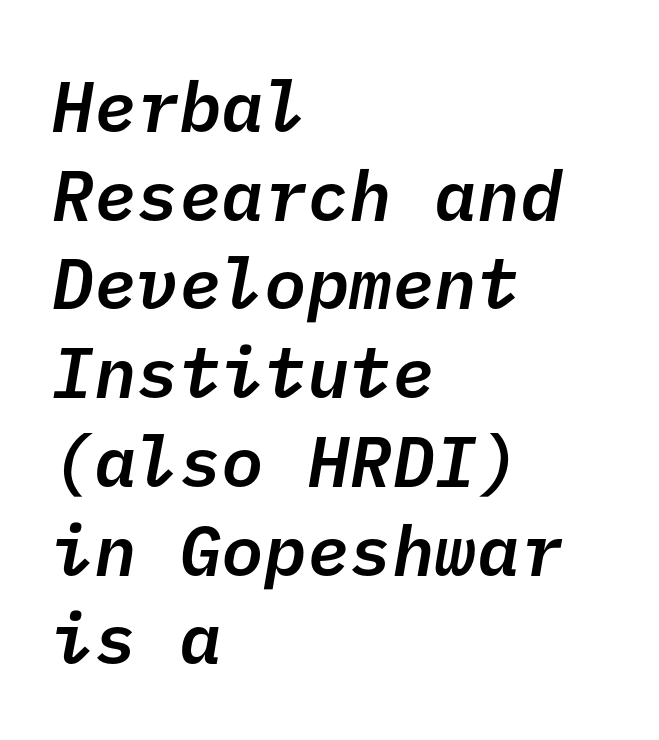
{"serif": "no", "bold": "semi", "weight": "semibold", "width": "normal", "stroke_contrast": "low", "x_height": "medium", "underline": "no", "align": "left", "line_spacing": "normal", "line_spacing_ratio": 1.25, "letter_spacing": "normal", "letter_spacing_em": 0.0, "glyph_px": 71}
